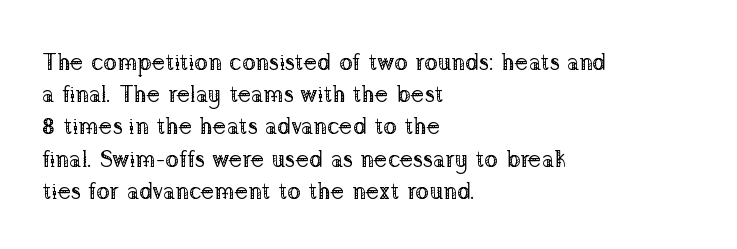
Q: Is the text bold? A: No.
Q: Is the text italic (slanted)? A: No, it is upright.
Q: Is the text underlined? A: No.
Q: How is the paragraph aligned? A: Left-aligned.
Q: Is the spacing between letters normal or unusually wide? A: Normal.
Q: Is the spacing between lines tight, normal or loose? A: Normal.
